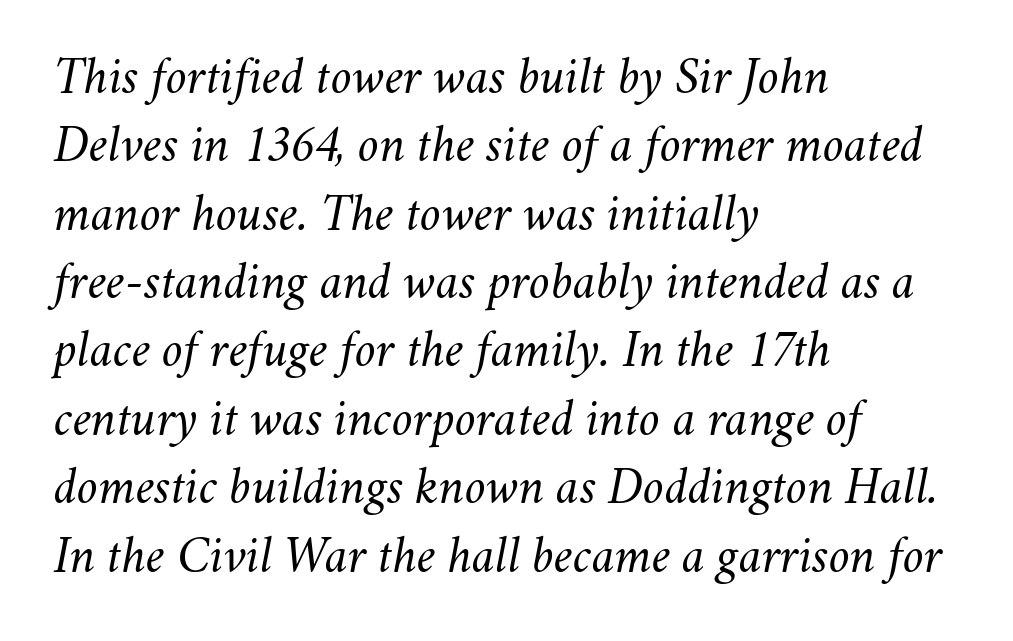
The glyphs look as if they've been sheared to an angle. The typeface has the unassuming heft of standard copy or less. Words float on clear page, feet unadorned. Does extra space separate the letters? No, they use regular spacing. Is the block centered? No — it sits flush against the left margin.
